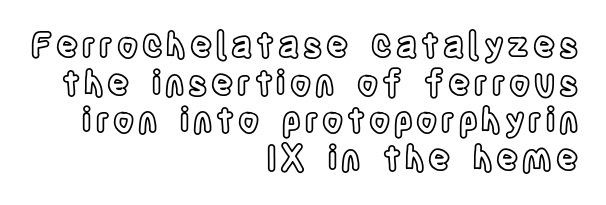
Q: Is the text italic (slanted)? A: No, it is upright.
Q: Is the text underlined? A: No.
Q: How is the paragraph aligned? A: Right-aligned.
Q: Is the spacing between lines tight, normal or loose? A: Tight.
Q: Width (condensed, normal, or wide)? A: Condensed.
Q: x-height? A: Large.
Q: Monospaced? A: No.
